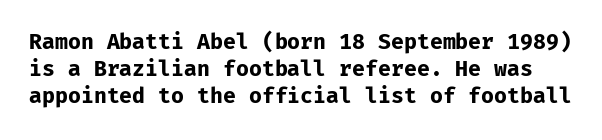
This sample uses plain, unmodified letter spacing. Nope, not italic — everything's standing straight. Typographic density is high because the face is bold. One glance says typical: line gaps are just what's usual. The foot of each line stays bare and open.
